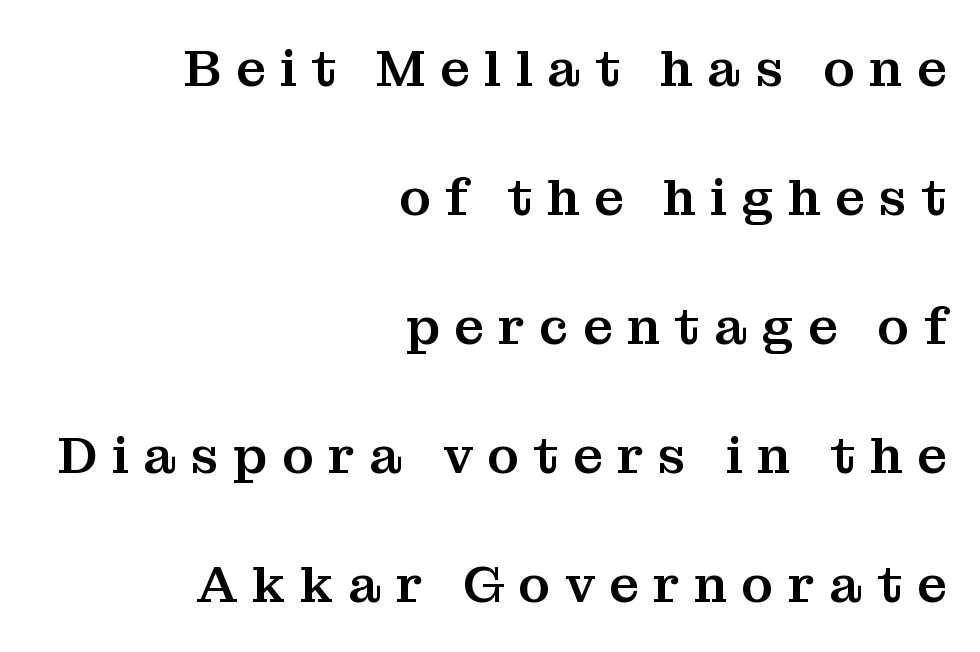
The image shows 52 px serif type, upright; set right-aligned, loose line spacing (2.48x), unusually wide letter spacing (+0.28 em), not underlined; medium stroke contrast and a medium x-height.
